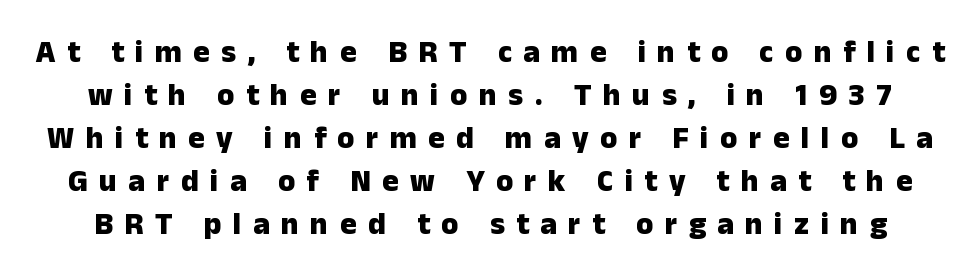
The image shows 31 px heavy sans-serif type, upright; set normal line spacing (1.39x), unusually wide letter spacing (+0.37 em), not underlined; low stroke contrast and a medium x-height.
